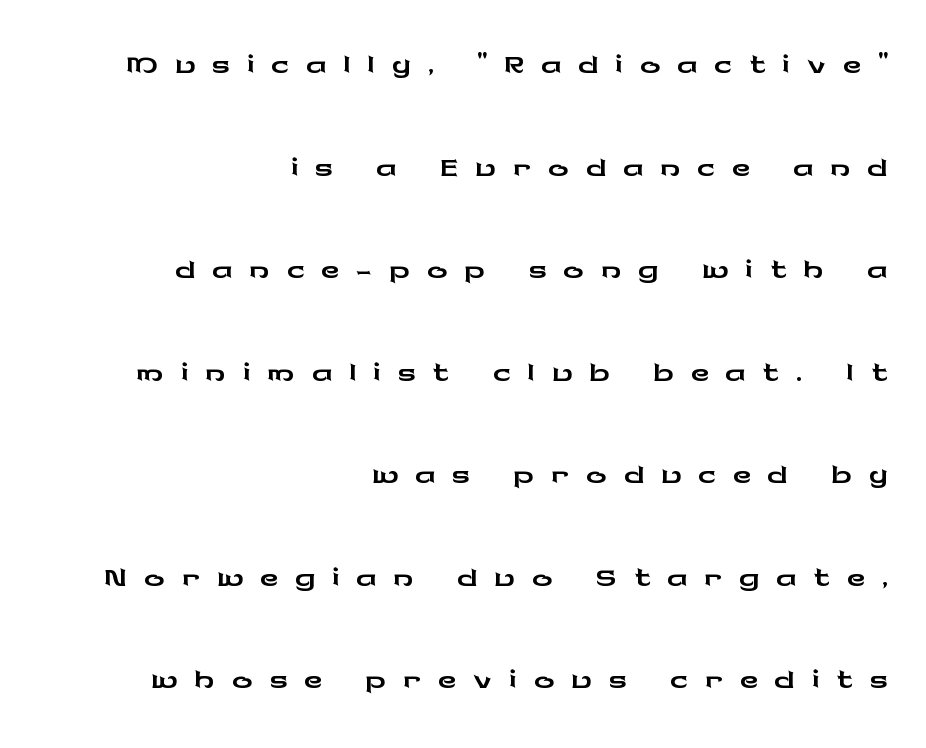
The text was rendered using a sans face with plain stroke endings. You could not count columns in this text — the font is proportionally spaced. Rows of type keep a wide berth in the vertical direction. Designer's note — italics off, roman on. The compositor pushed each line to the right boundary.
